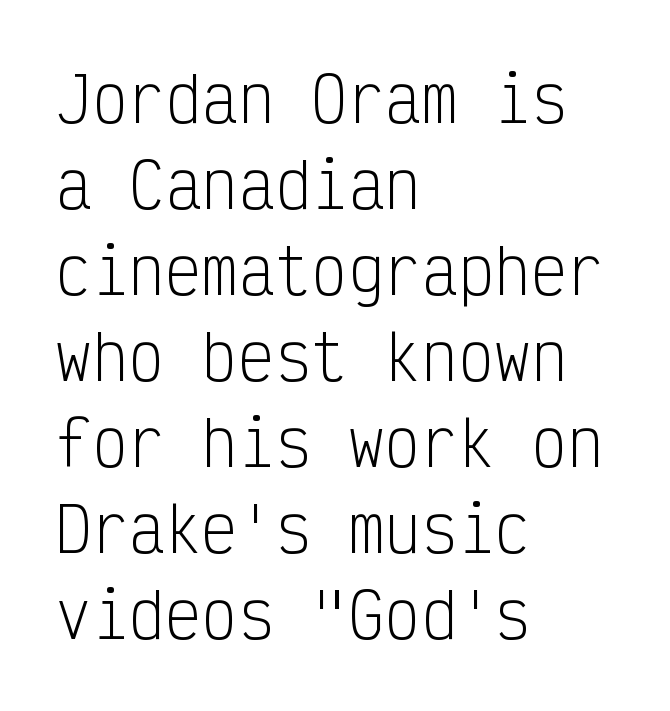
In terms of letterspacing, this is plain default setting. The strokes are not fattened; the text isn't bold. A typesetter would call this monospace, since all characters share one set width. Does the copy run flush right? No — it runs flush left.
